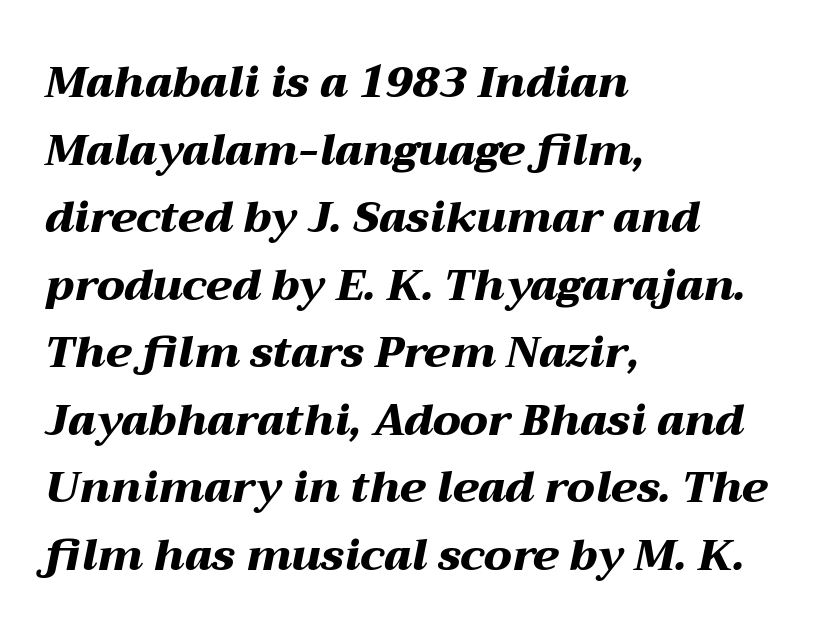
On the weight axis this lands at bold, roughly 700. How would I describe the line gaps? Plain and ordinary. The line texture is even and compact thanks to regular tracking. If you drew a ruler down the left edge, every line would touch it.
